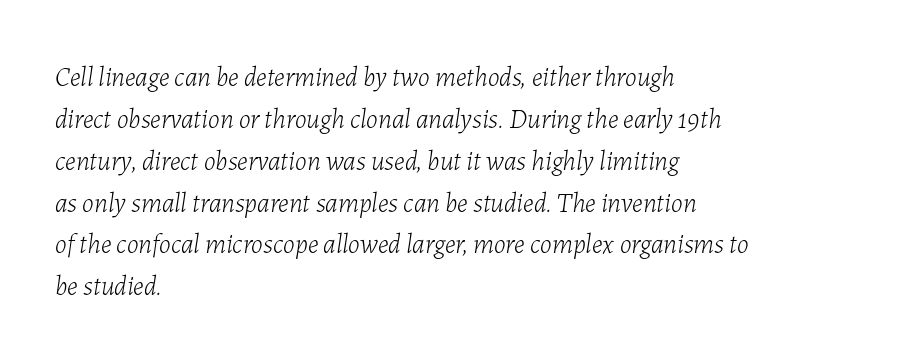
A light-to-regular cut is what we see here. Normally led — the rows are evenly, conventionally spaced. Caption: standard tracking, unaltered. The passage shown leans; its letterforms are oblique. The strip under each line holds only bare page. Leftover space on each line is placed entirely after the last word.
